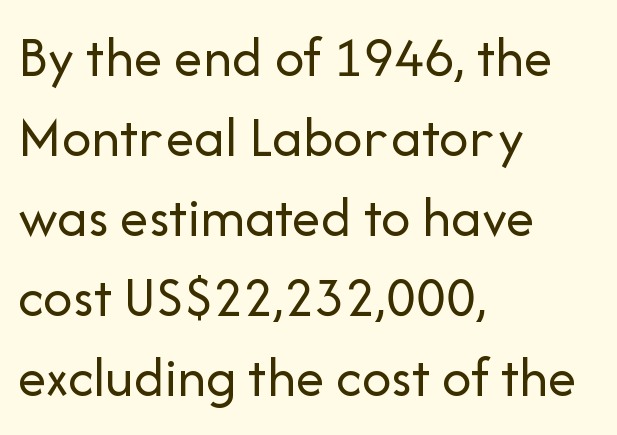
The image shows 58 px regular-weight sans-serif type, upright; set left-aligned, normal line spacing (1.38x), normal letter spacing, not underlined; low stroke contrast and a medium x-height.
